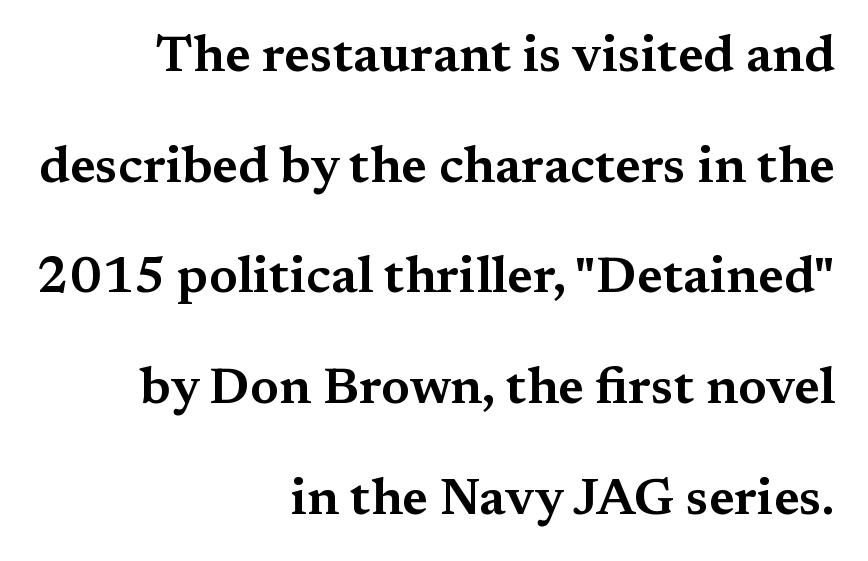
You can tell from the footed stems that serif type was used. Regarding leading, the lines here are spaced well apart. A clean baseline with only descenders dipping below it. Honestly, the letter spacing is just normal — you wouldn't notice it.
